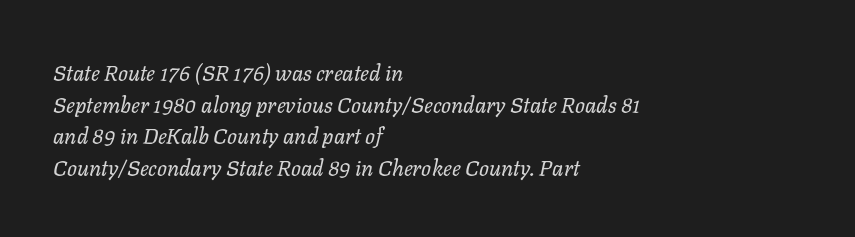
{"italic": "yes", "lean": "right", "slant_degrees": 11, "bold": "no", "underline": "no", "align": "left", "line_spacing": "normal", "line_spacing_ratio": 1.44, "letter_spacing": "normal", "letter_spacing_em": 0.0, "glyph_px": 22}
